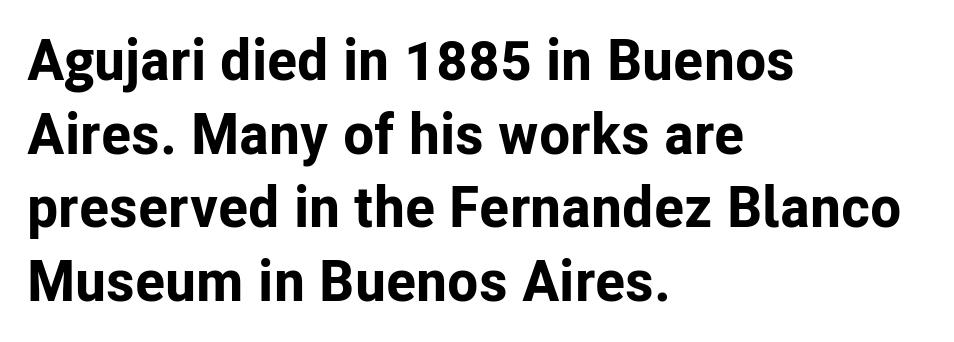
Q: Is the text bold? A: Yes.
Q: Is the text italic (slanted)? A: No, it is upright.
Q: Is the typeface a serif or a sans-serif typeface? A: Sans-serif.
Q: Is the text underlined? A: No.
Q: How is the paragraph aligned? A: Left-aligned.
Q: Is the spacing between letters normal or unusually wide? A: Normal.
Q: Is the spacing between lines tight, normal or loose? A: Normal.
Q: Width (condensed, normal, or wide)? A: Normal.
Q: Stroke contrast? A: Low.
Q: x-height? A: Medium.
Q: Monospaced? A: No.
